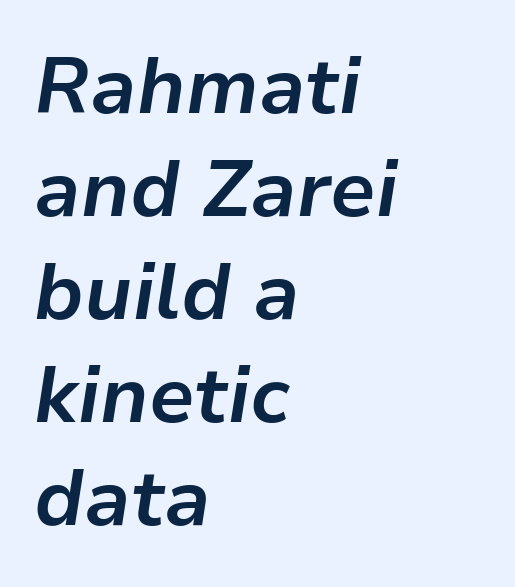
Q: Is the text bold? A: Yes.
Q: Is the text italic (slanted)? A: Yes, it leans right by about 9 degrees.
Q: Is the text underlined? A: No.
Q: How is the paragraph aligned? A: Left-aligned.
Q: Is the spacing between letters normal or unusually wide? A: Normal.
Q: Is the spacing between lines tight, normal or loose? A: Normal.
Q: Width (condensed, normal, or wide)? A: Normal.
Q: Stroke contrast? A: Low.
Q: x-height? A: Medium.
Q: Monospaced? A: No.
